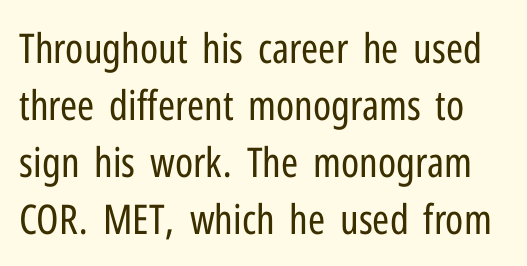
Q: Is the text bold? A: No.
Q: Is the text italic (slanted)? A: No, it is upright.
Q: Is the typeface a serif or a sans-serif typeface? A: Sans-serif.
Q: Is the text underlined? A: No.
Q: Is the spacing between letters normal or unusually wide? A: Normal.
Q: Is the spacing between lines tight, normal or loose? A: Normal.
Q: Width (condensed, normal, or wide)? A: Condensed.
Q: Stroke contrast? A: Low.
Q: x-height? A: Medium.
Q: Monospaced? A: No.
